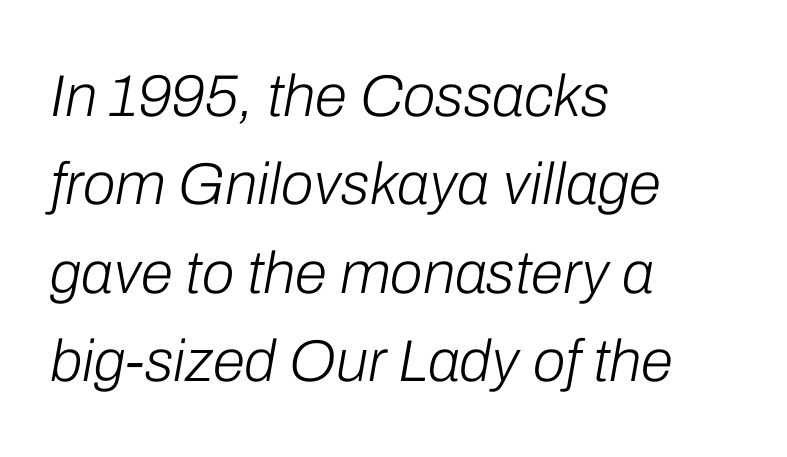
The image shows 59 px light type, italic (leaning right); set left-aligned, normal line spacing (1.5x), normal letter spacing, not underlined; low stroke contrast and a medium x-height.
